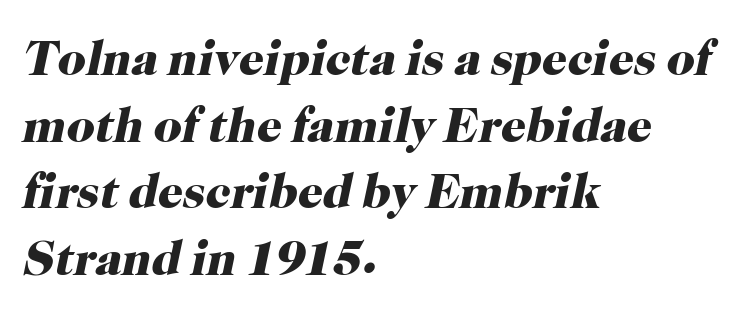
Q: Is the text bold? A: Yes.
Q: Is the text italic (slanted)? A: Yes, it leans right by about 12 degrees.
Q: Is the typeface a serif or a sans-serif typeface? A: Serif.
Q: Is the text underlined? A: No.
Q: How is the paragraph aligned? A: Left-aligned.
Q: Is the spacing between letters normal or unusually wide? A: Normal.
Q: Is the spacing between lines tight, normal or loose? A: Normal.
Q: Width (condensed, normal, or wide)? A: Normal.
Q: Stroke contrast? A: High.
Q: x-height? A: Medium.
Q: Monospaced? A: No.
